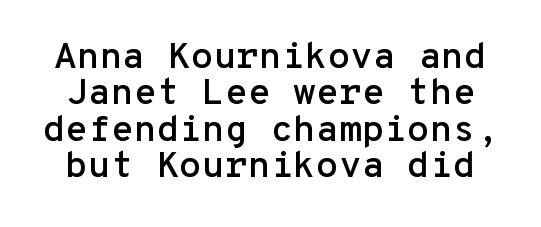
Q: Is the text italic (slanted)? A: No, it is upright.
Q: Is the typeface a serif or a sans-serif typeface? A: Sans-serif.
Q: Is the text underlined? A: No.
Q: Is the spacing between letters normal or unusually wide? A: Normal.
Q: Is the spacing between lines tight, normal or loose? A: Tight.
Q: Width (condensed, normal, or wide)? A: Normal.
Q: Stroke contrast? A: Low.
Q: x-height? A: Medium.
Q: Monospaced? A: Yes.
